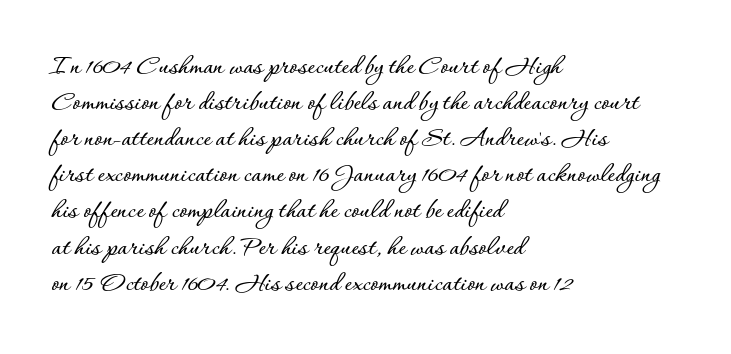
Q: Is the text italic (slanted)? A: Yes.
Q: Is the text underlined? A: No.
Q: How is the paragraph aligned? A: Left-aligned.
Q: Is the spacing between letters normal or unusually wide? A: Normal.
Q: Is the spacing between lines tight, normal or loose? A: Normal.
Q: Width (condensed, normal, or wide)? A: Normal.
Q: Stroke contrast? A: Low.
Q: x-height? A: Small.
Q: Monospaced? A: No.
